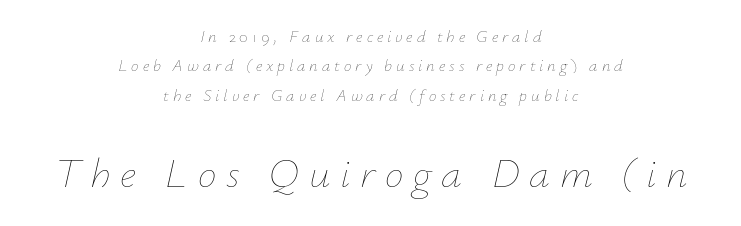
{"italic": "yes", "lean": "right", "slant_degrees": 12, "bold": "no", "weight": "thin", "width": "normal", "stroke_contrast": "low", "x_height": "small", "monospaced": "no", "underline": "no", "align": "center", "line_spacing_ratio": 1.73, "letter_spacing": "wide", "letter_spacing_em": 0.23, "larger_block": "second", "size_ratio": 2.47, "glyph_px": 42}
